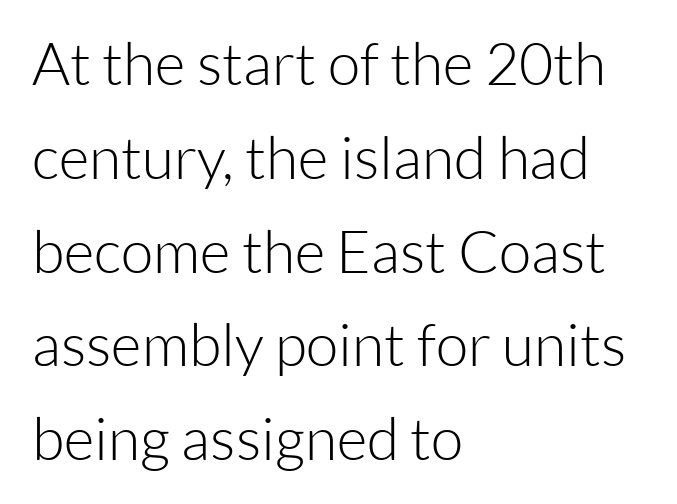
The image shows 59 px light sans-serif type, upright; set left-aligned, normal line spacing (1.59x), normal letter spacing, not underlined; low stroke contrast and a medium x-height.
